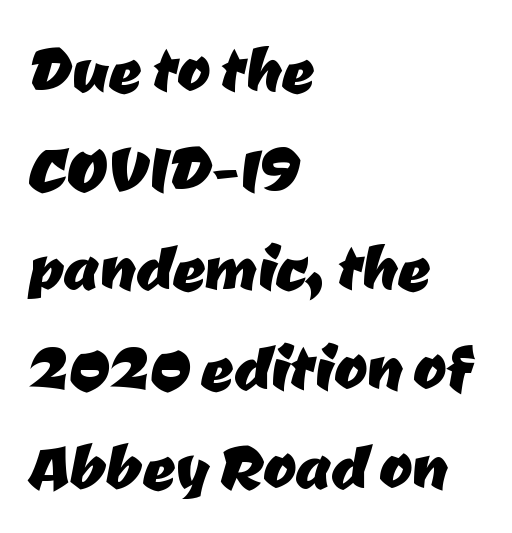
Q: Is the typeface a serif or a sans-serif typeface? A: Sans-serif.
Q: Is the text underlined? A: No.
Q: How is the paragraph aligned? A: Left-aligned.
Q: Is the spacing between letters normal or unusually wide? A: Normal.
Q: Width (condensed, normal, or wide)? A: Normal.
Q: Stroke contrast? A: Low.
Q: x-height? A: Medium.
Q: Monospaced? A: No.
